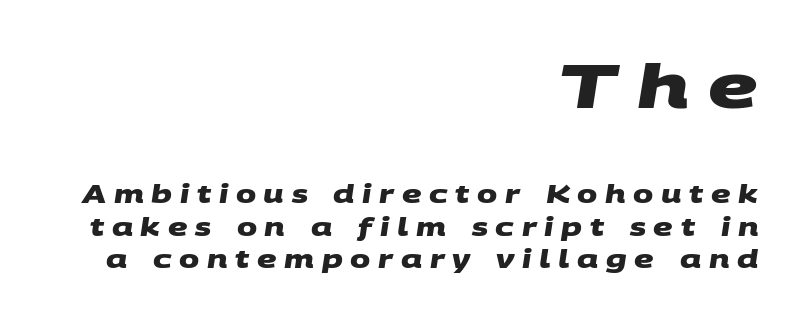
Visually, the top section dominates because its glyphs are scaled up. Caption: expanded tracking, letters set apart. Font category for this specimen: sans-serif. The paragraph has a hard right edge and a soft left edge. Typographic density is high because the face is bold. This rendering features lettering with no underline.
